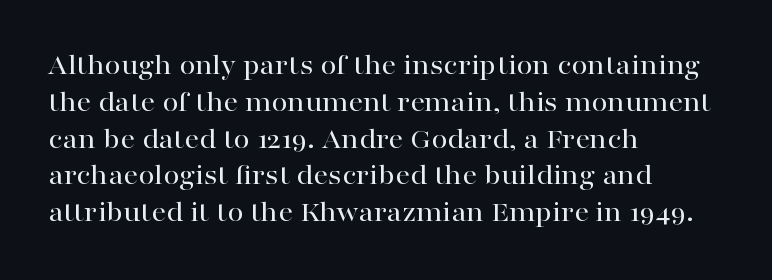
{"serif": "yes", "italic": "no", "width": "wide", "stroke_contrast": "high", "x_height": "medium", "monospaced": "no", "underline": "no", "align": "left", "line_spacing": "normal", "line_spacing_ratio": 1.27, "letter_spacing": "normal", "letter_spacing_em": 0.0, "glyph_px": 29}
